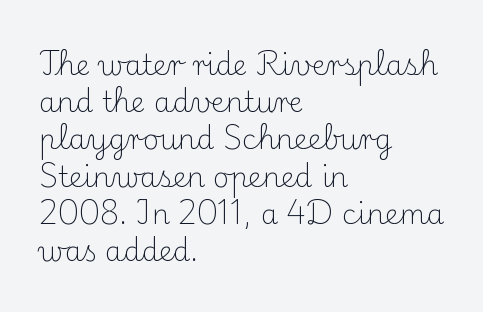
{"serif": "yes", "italic": "no", "bold": "no", "weight": "light", "width": "normal", "stroke_contrast": "medium", "x_height": "small", "monospaced": "no", "underline": "no", "align": "left", "line_spacing": "normal", "line_spacing_ratio": 1.33, "letter_spacing": "normal", "letter_spacing_em": 0.0, "glyph_px": 28}
